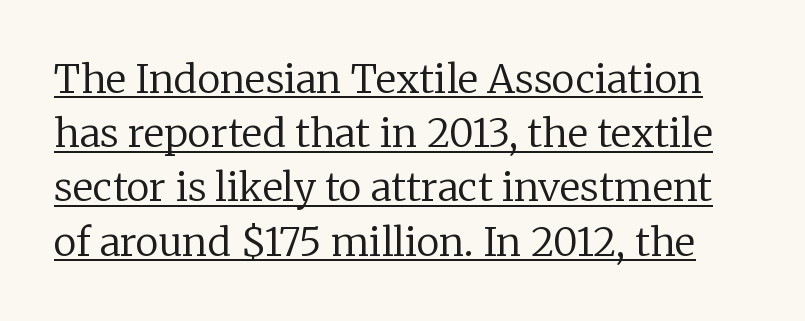
Character widths vary here, with narrow letters taking less room than wide ones. Notice how descenders clear the ascenders below comfortably — that's standard leading. Underlining? Definitely there. The glyphs in this specimen are seriffed. Compared with a typical body face, this is equally light or lighter still.
